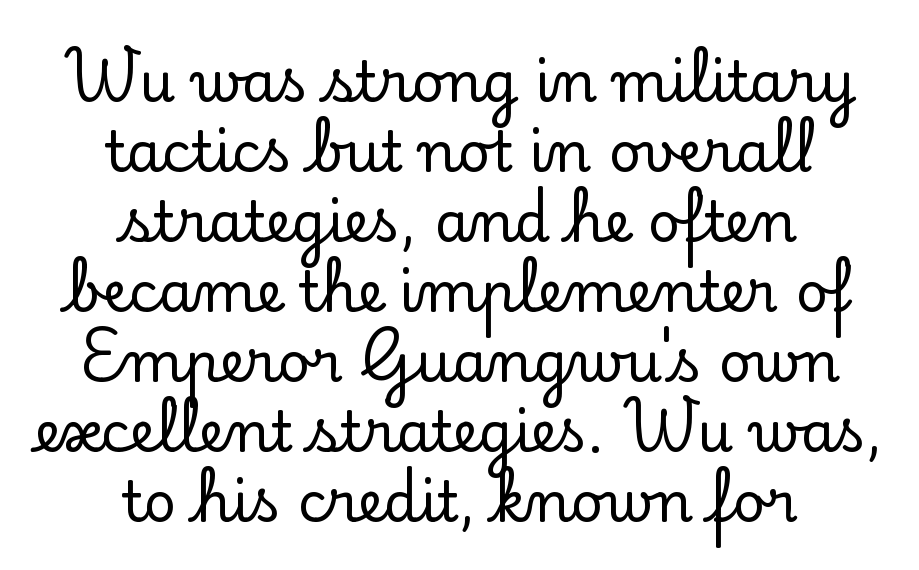
The image shows 56 px serif type, upright; set centered, normal line spacing (1.25x), normal letter spacing, not underlined; low stroke contrast and a small x-height.
